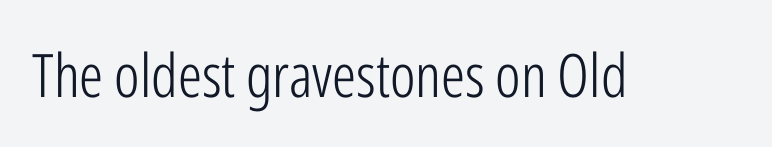
Q: Is the text bold? A: No.
Q: Is the text italic (slanted)? A: No, it is upright.
Q: Is the typeface a serif or a sans-serif typeface? A: Sans-serif.
Q: Is the text underlined? A: No.
Q: Is the spacing between letters normal or unusually wide? A: Normal.
Q: Width (condensed, normal, or wide)? A: Condensed.
Q: Stroke contrast? A: Low.
Q: x-height? A: Medium.
Q: Monospaced? A: No.
